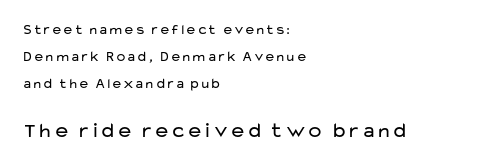
{"italic": "no", "bold": "no", "underline": "no", "align": "left", "line_spacing": "loose", "line_spacing_ratio": 1.94, "letter_spacing": "normal", "letter_spacing_em": 0.0, "larger_block": "second", "size_ratio": 1.5, "glyph_px": 21}
